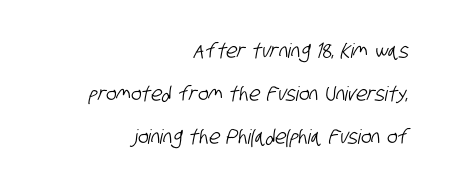
Glance below the letters and you will spot only blank space. The vertical gap from one line to the next is large. A student would call this right alignment; a typographer would say flush right, rag left. The horizontal fit of the characters is conventional and even.
